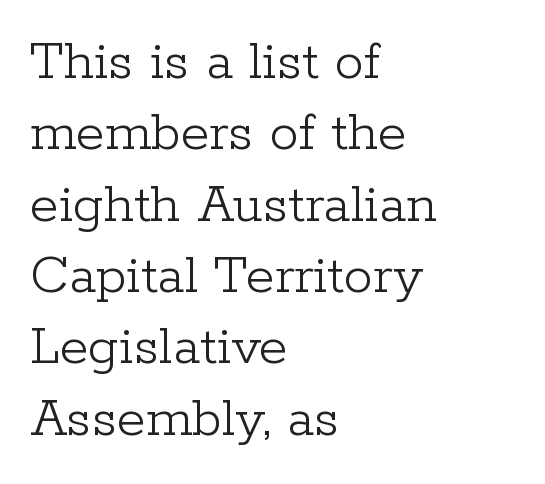
{"serif": "yes", "italic": "no", "bold": "no", "weight": "light", "width": "normal", "stroke_contrast": "low", "x_height": "medium", "monospaced": "no", "underline": "no", "align": "left", "line_spacing_ratio": 1.23, "letter_spacing": "normal", "letter_spacing_em": 0.0, "glyph_px": 58}
